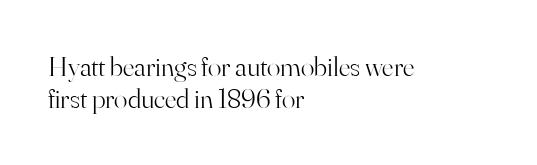
The image shows 28 px light serif type, upright; set left-aligned, tight line spacing (1.15x), normal letter spacing, not underlined; high stroke contrast and a small x-height.
